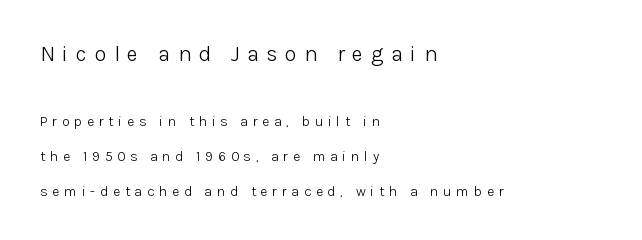
Compared with typical body copy, the letter spacing here is much looser. Ascenders rise straight up at ninety degrees. Unmarked baselines from the first word to the last. Stem width sits at or under what a default text font uses. Visually, the top section dominates because its glyphs are scaled up. Reading down the block, your eye returns to a fixed left position each line.
